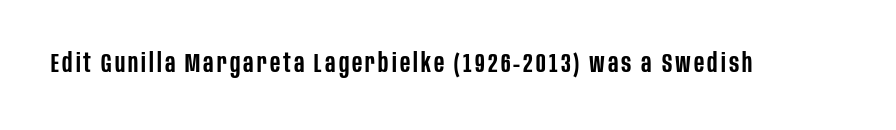
Glance below the letters and you will spot only blank space. In terms of weight, the rendering is demibold, just under bold. The font's upright variant was chosen for this text.
